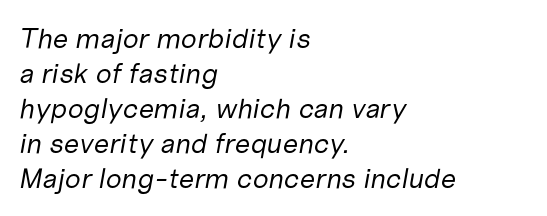
The space beneath each line is pristine and unruled. Is the type slanted? Yes — the strokes lean at a clear angle. The letters advance in unequal steps, a hallmark of proportional type. The characters are drawn with everyday or finer stroke widths.
